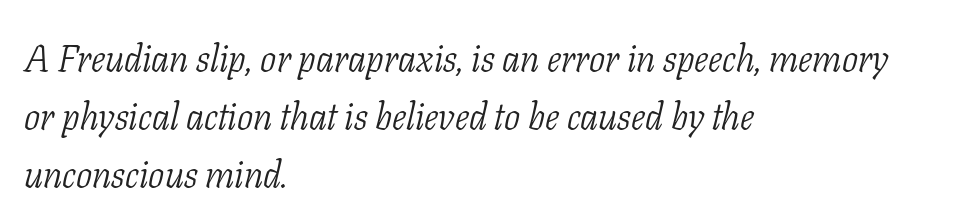
The image shows 38 px light, condensed serif type, italic (leaning right); set left-aligned, normal line spacing (1.52x), normal letter spacing, not underlined; low stroke contrast and a medium x-height.
